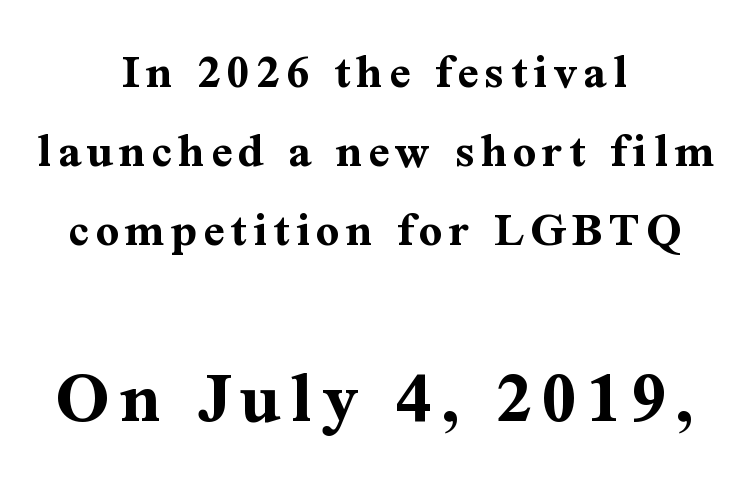
The image shows 77 px bold serif type, upright; set centered, normal line spacing (1.55x), not underlined; the second (bottom) block is 1.51x larger; medium stroke contrast and a medium x-height.
